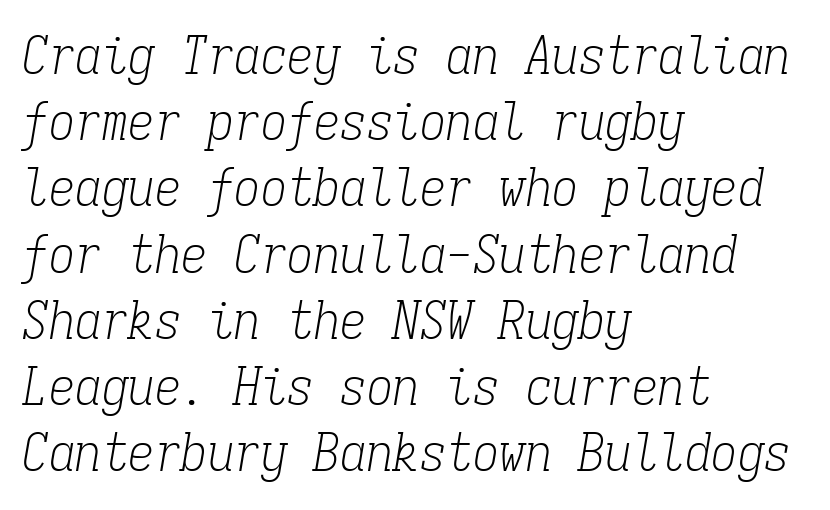
Regular leading. Every character sits at an angle, as italics do. No chunkiness to these letters — they're not bold. The lines in this sample share a left origin and differ only in where they stop. Any mark beneath the type? The region is blank.
